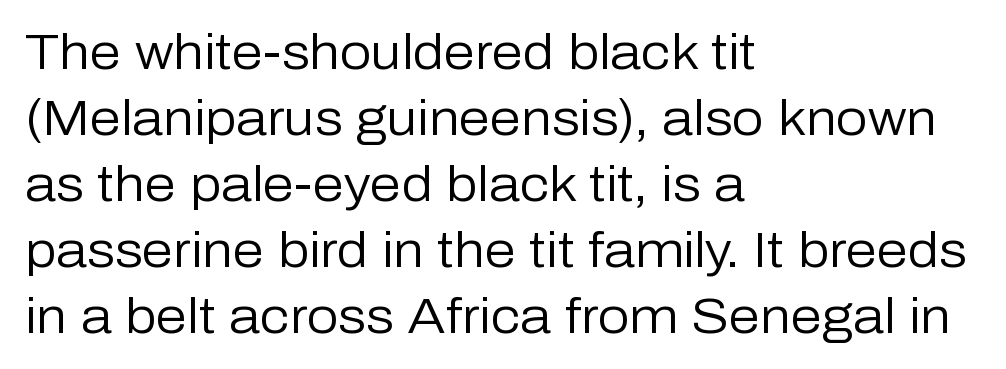
{"serif": "no", "italic": "no", "bold": "no", "weight": "regular", "width": "normal", "stroke_contrast": "low", "x_height": "medium", "monospaced": "no", "underline": "no", "align": "left", "line_spacing": "normal", "line_spacing_ratio": 1.32, "letter_spacing": "normal", "letter_spacing_em": 0.0, "glyph_px": 50}
